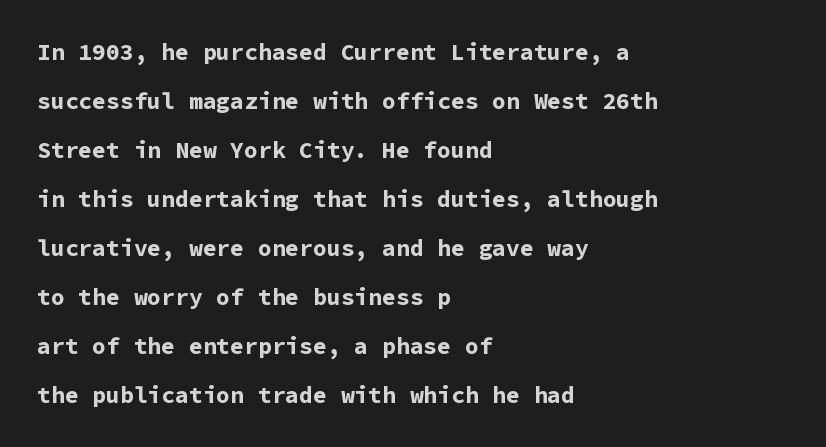
Designer's note — italics off, roman on. Spacing between characters is what you'd get straight out of the box. The rag falls on the right side of this text block. The passage shown is emphatically bold.
